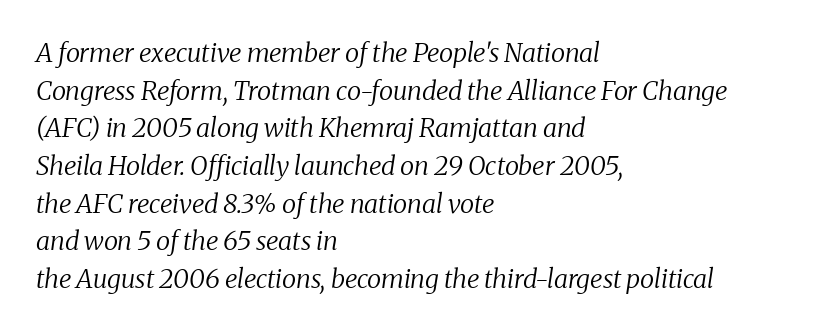
{"italic": "yes", "lean": "right", "slant_degrees": 8, "bold": "no", "underline": "no", "align": "left", "line_spacing": "normal", "line_spacing_ratio": 1.45, "letter_spacing": "normal", "letter_spacing_em": 0.0, "glyph_px": 26}
